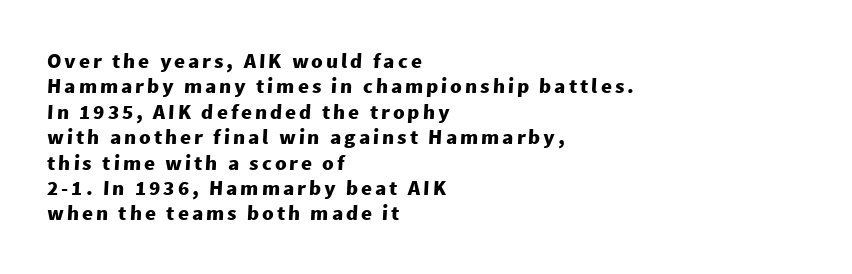
The image shows 21 px bold type; set left-aligned, line spacing 1.21x, not underlined.
